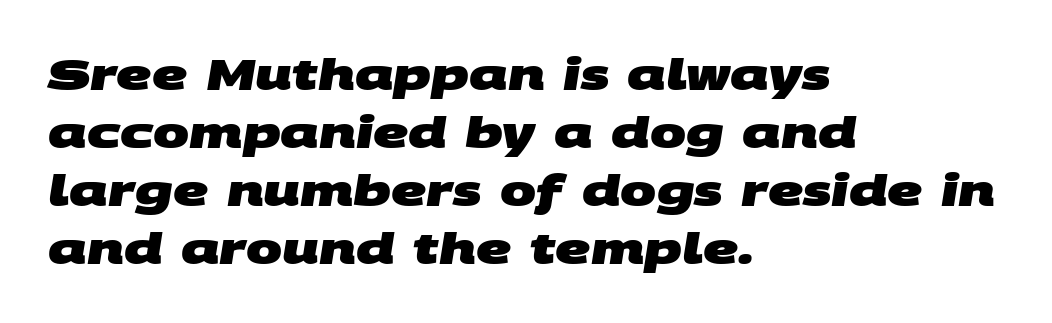
The image shows 43 px heavy, wide sans-serif type; set left-aligned, normal line spacing (1.35x), normal letter spacing, not underlined; medium stroke contrast and a large x-height.
